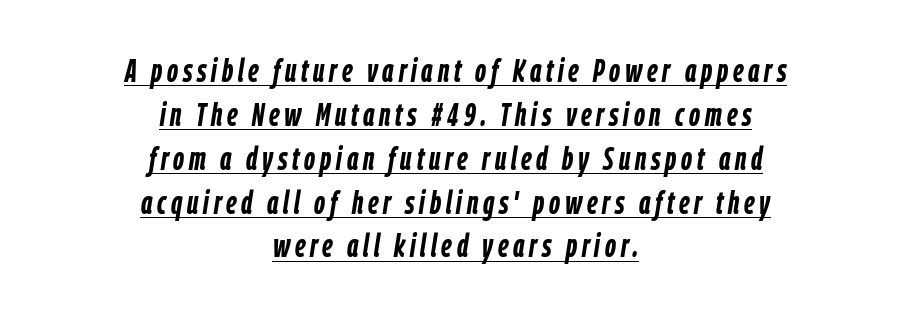
Compared with an ordinary text face, these strokes are far heavier — a full bold. Varying glyph widths throughout — classic text-font behaviour. Notice how the passage keeps no hard edge, just a central spine. Is there much room between lines? A standard amount, neither cramped nor airy.
